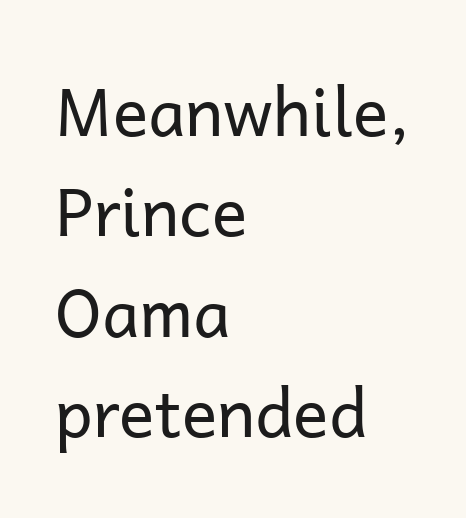
Q: Is the text bold? A: No.
Q: Is the text italic (slanted)? A: No, it is upright.
Q: Is the typeface a serif or a sans-serif typeface? A: Sans-serif.
Q: Is the text underlined? A: No.
Q: How is the paragraph aligned? A: Left-aligned.
Q: Is the spacing between letters normal or unusually wide? A: Normal.
Q: Is the spacing between lines tight, normal or loose? A: Normal.
Q: Width (condensed, normal, or wide)? A: Normal.
Q: Stroke contrast? A: Low.
Q: x-height? A: Medium.
Q: Monospaced? A: No.
